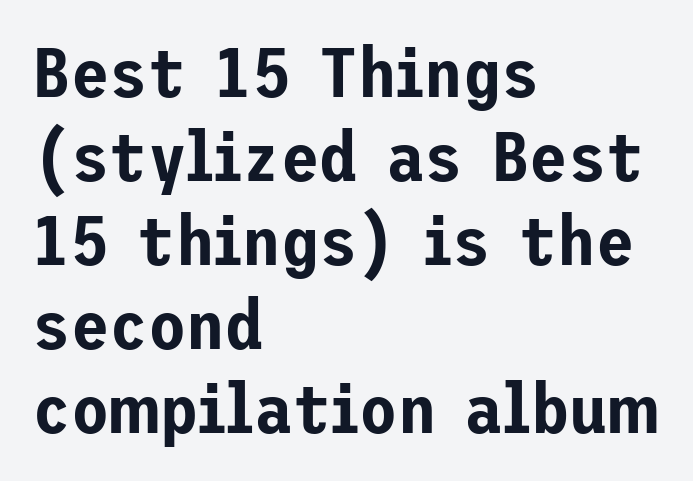
Q: Is the text italic (slanted)? A: No, it is upright.
Q: Is the typeface a serif or a sans-serif typeface? A: Sans-serif.
Q: Is the text underlined? A: No.
Q: How is the paragraph aligned? A: Left-aligned.
Q: Is the spacing between letters normal or unusually wide? A: Normal.
Q: Width (condensed, normal, or wide)? A: Normal.
Q: Stroke contrast? A: Low.
Q: x-height? A: Medium.
